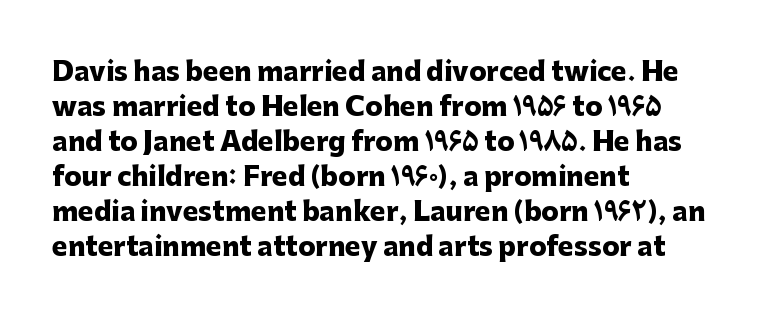
The image shows 26 px bold type, upright; set left-aligned, normal line spacing (1.35x), normal letter spacing, not underlined.
